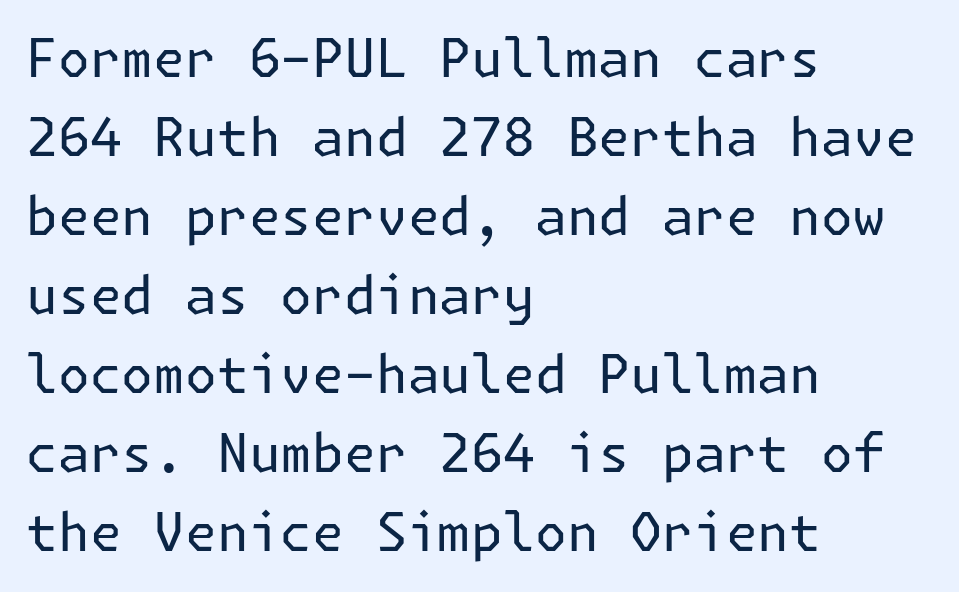
The image shows 53 px regular-weight sans-serif type, upright; set left-aligned, normal line spacing (1.49x), normal letter spacing, not underlined; low stroke contrast and a medium x-height.
